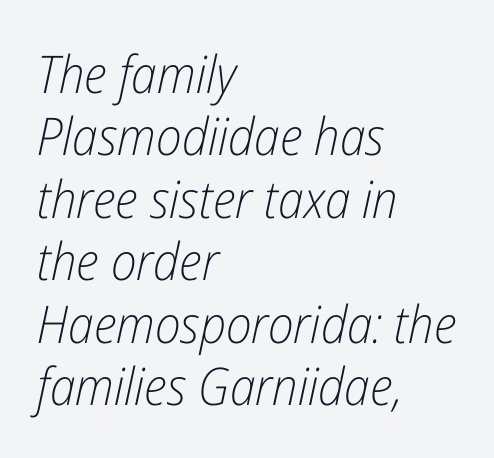
Q: Is the text bold? A: No.
Q: Is the text italic (slanted)? A: Yes, it leans right by about 12 degrees.
Q: Is the text underlined? A: No.
Q: How is the paragraph aligned? A: Left-aligned.
Q: Is the spacing between letters normal or unusually wide? A: Normal.
Q: Width (condensed, normal, or wide)? A: Condensed.
Q: Stroke contrast? A: Low.
Q: x-height? A: Medium.
Q: Monospaced? A: No.
